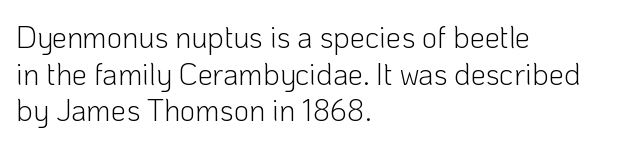
{"serif": "no", "italic": "no", "bold": "no", "weight": "light", "width": "normal", "stroke_contrast": "low", "x_height": "medium", "monospaced": "no", "underline": "no", "align": "left", "line_spacing_ratio": 1.22, "letter_spacing": "normal", "letter_spacing_em": 0.0, "glyph_px": 30}
